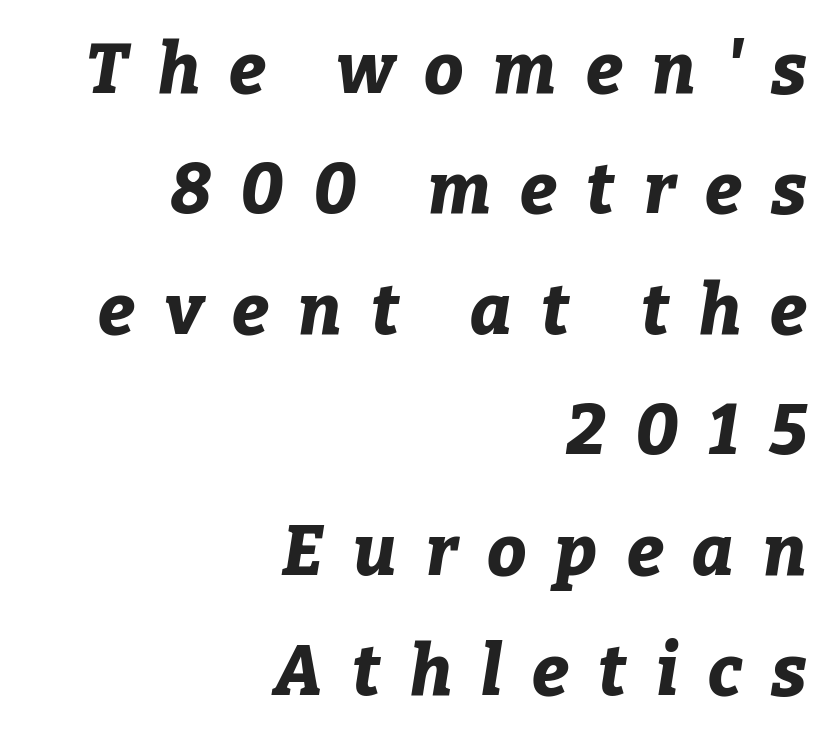
Q: Is the text bold? A: Yes.
Q: Is the text italic (slanted)? A: Yes, it leans right by about 9 degrees.
Q: Is the text underlined? A: No.
Q: How is the paragraph aligned? A: Right-aligned.
Q: Is the spacing between letters normal or unusually wide? A: Unusually wide.
Q: Width (condensed, normal, or wide)? A: Normal.
Q: Stroke contrast? A: Low.
Q: x-height? A: Medium.
Q: Monospaced? A: No.
